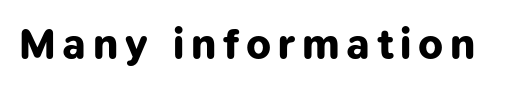
The area under the type is left untouched. Proportional: the letters do not fall into vertical columns. These lines carry a lot of weight — the face is fully bold. Does the type have serifs? No, each stem ends abruptly.
